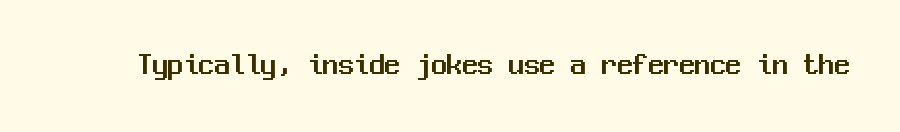
The image shows 31 px sans-serif type, upright, monospaced; set normal letter spacing, not underlined; medium stroke contrast and a medium x-height.
